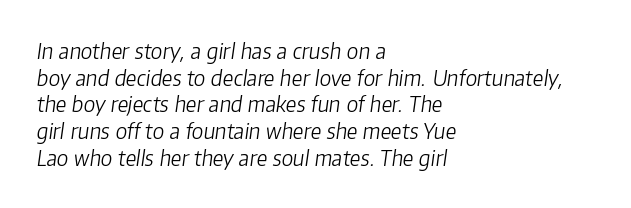
{"italic": "yes", "lean": "right", "slant_degrees": 8, "bold": "no", "underline": "no", "align": "left", "line_spacing": "normal", "line_spacing_ratio": 1.27, "letter_spacing": "normal", "letter_spacing_em": 0.0, "glyph_px": 21}
